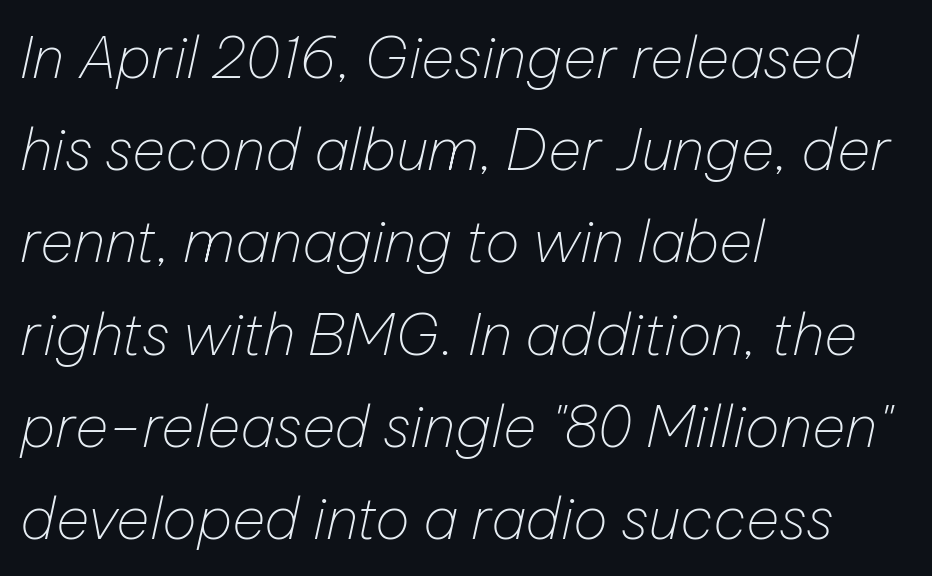
The image shows 58 px thin type, italic (leaning right); set left-aligned, normal line spacing (1.59x), normal letter spacing, not underlined; low stroke contrast and a medium x-height.
